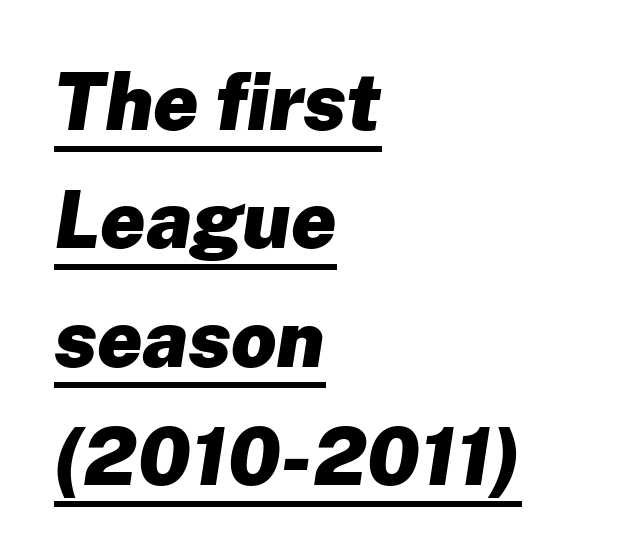
What's the leading like? Ordinary, nothing unusual. Underlined type. As a designer I'd log this as weight 700, bold. This sample has the flowing, uneven cadence of proportional lettering. Short note: letters normally spaced. When letters slant like this, we call the style italic.
